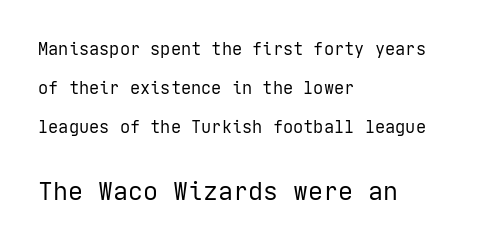
You could fit nearly another row in the gap between these rows. Check the space under the baseline: it is left empty. Heft: none added — not bold. A roman cut, with each character standing at attention. Standard letterfit; no display-style spreading of the glyphs.
